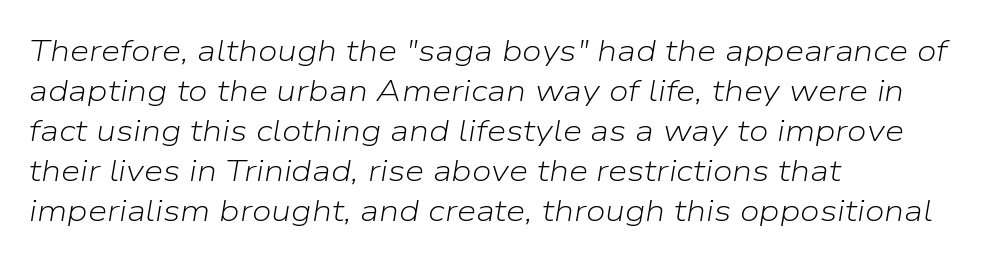
Q: Is the text bold? A: No.
Q: Is the text italic (slanted)? A: Yes, it leans right by about 9 degrees.
Q: Is the text underlined? A: No.
Q: How is the paragraph aligned? A: Left-aligned.
Q: Is the spacing between letters normal or unusually wide? A: Normal.
Q: Is the spacing between lines tight, normal or loose? A: Normal.
Q: Width (condensed, normal, or wide)? A: Normal.
Q: Stroke contrast? A: Low.
Q: x-height? A: Medium.
Q: Monospaced? A: No.
